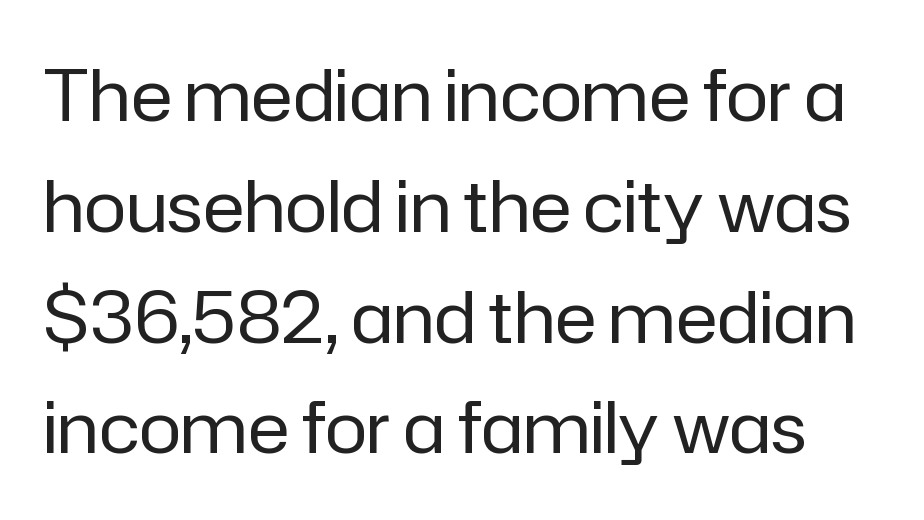
{"serif": "no", "italic": "no", "bold": "no", "weight": "regular", "width": "normal", "stroke_contrast": "low", "x_height": "medium", "monospaced": "no", "underline": "no", "line_spacing": "normal", "line_spacing_ratio": 1.56, "letter_spacing": "normal", "letter_spacing_em": 0.0, "glyph_px": 71}
